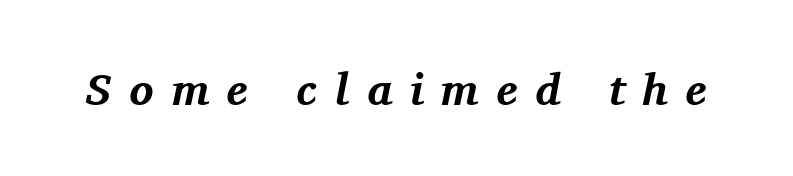
Q: Is the text bold? A: Yes.
Q: Is the text italic (slanted)? A: Yes, it leans right by about 11 degrees.
Q: Is the typeface a serif or a sans-serif typeface? A: Serif.
Q: Is the text underlined? A: No.
Q: Is the spacing between letters normal or unusually wide? A: Unusually wide.
Q: Width (condensed, normal, or wide)? A: Normal.
Q: Stroke contrast? A: Medium.
Q: x-height? A: Medium.
Q: Monospaced? A: No.
